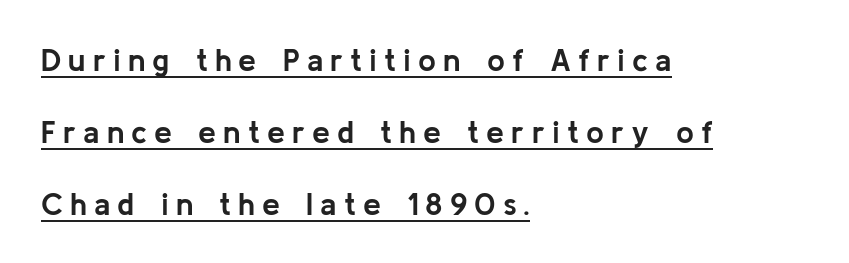
{"serif": "no", "italic": "no", "bold": "yes", "weight": "semibold", "width": "normal", "stroke_contrast": "low", "x_height": "medium", "monospaced": "no", "underline": "yes", "align": "left", "line_spacing": "loose", "line_spacing_ratio": 2.25, "letter_spacing": "wide", "letter_spacing_em": 0.22, "glyph_px": 32}
